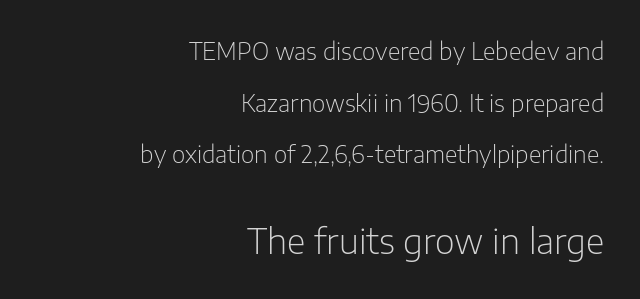
The face used here is proportionally spaced, like ordinary book or web type. Typesetter's note — lower block bumped up in size, upper block left smaller. Letters rest on an invisible, unmarked baseline. Compared with a flush-left layout, this one pins lines to the opposite, right side. The rendering shows plain stroke endings on the letterforms — a sans-serif design.
